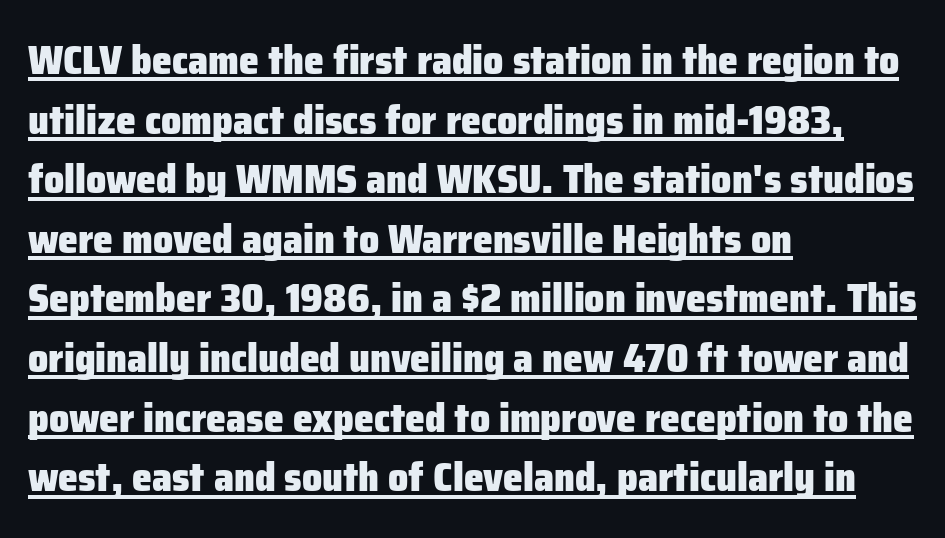
Q: Is the text bold? A: Yes.
Q: Is the text italic (slanted)? A: No, it is upright.
Q: Is the typeface a serif or a sans-serif typeface? A: Sans-serif.
Q: Is the text underlined? A: Yes.
Q: How is the paragraph aligned? A: Left-aligned.
Q: Is the spacing between letters normal or unusually wide? A: Normal.
Q: Is the spacing between lines tight, normal or loose? A: Normal.
Q: Width (condensed, normal, or wide)? A: Normal.
Q: Stroke contrast? A: Low.
Q: x-height? A: Medium.
Q: Monospaced? A: No.
